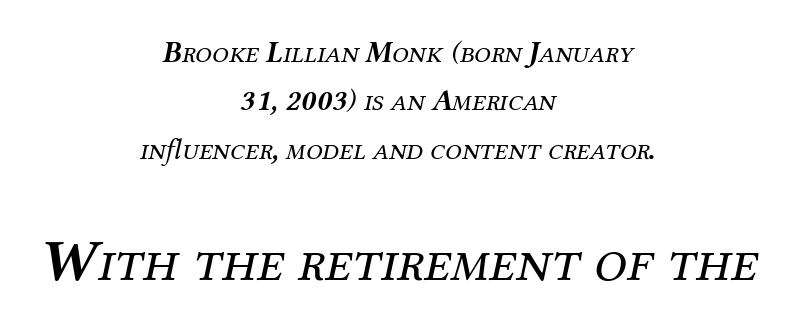
{"serif": "yes", "italic": "yes", "lean": "right", "slant_degrees": 12, "bold": "no", "weight": "regular", "width": "normal", "stroke_contrast": "medium", "x_height": "medium", "monospaced": "no", "underline": "no", "align": "center", "line_spacing": "normal", "line_spacing_ratio": 1.61, "letter_spacing": "normal", "letter_spacing_em": 0.0, "larger_block": "second", "size_ratio": 1.97, "glyph_px": 59}
